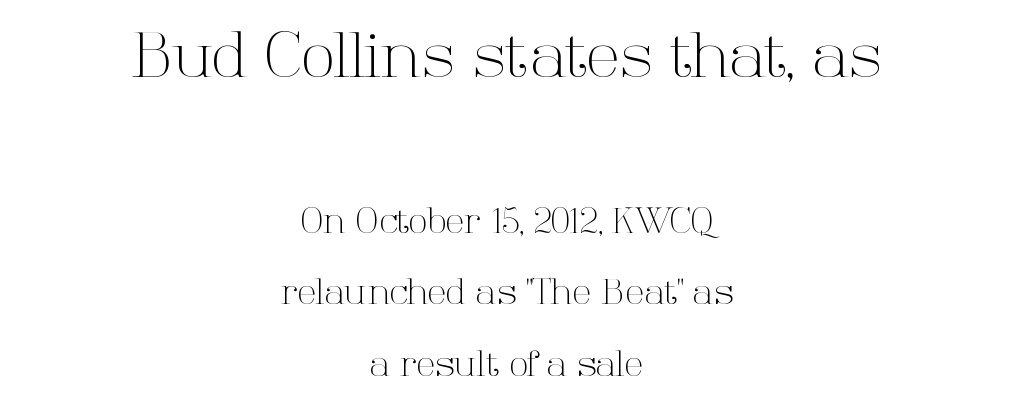
{"serif": "yes", "italic": "no", "bold": "no", "weight": "light", "width": "normal", "stroke_contrast": "high", "x_height": "medium", "monospaced": "no", "underline": "no", "align": "center", "line_spacing": "loose", "line_spacing_ratio": 2.04, "letter_spacing": "normal", "letter_spacing_em": 0.0, "larger_block": "first", "size_ratio": 1.77, "glyph_px": 62}
